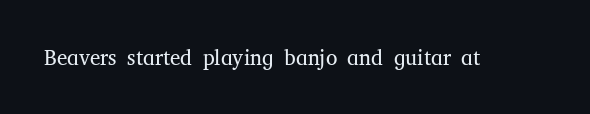
{"italic": "no", "bold": "no", "underline": "no", "letter_spacing": "normal", "letter_spacing_em": 0.0, "glyph_px": 21}
